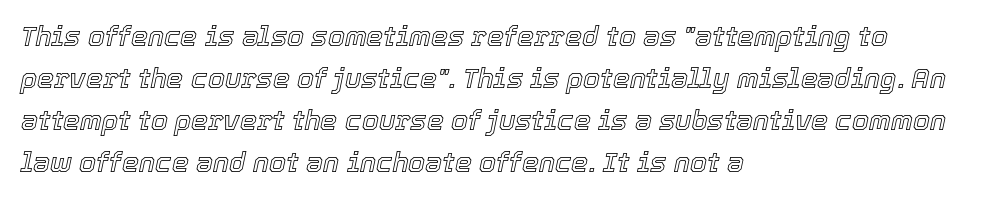
The image shows 27 px text type, italic (leaning right); set left-aligned, normal line spacing (1.56x), normal letter spacing, not underlined.
